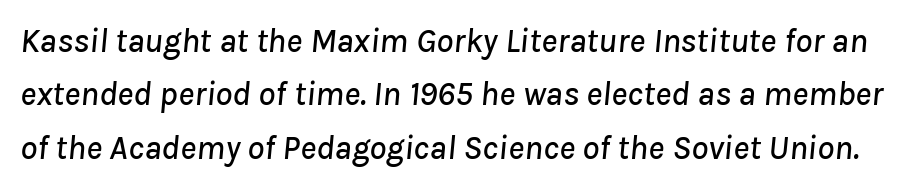
Successive baselines arrive at the customary interval. Bare-footed words on every line. This is oblique type, the kind used for emphasis or titles. Standard letterfit; no display-style spreading of the glyphs.
